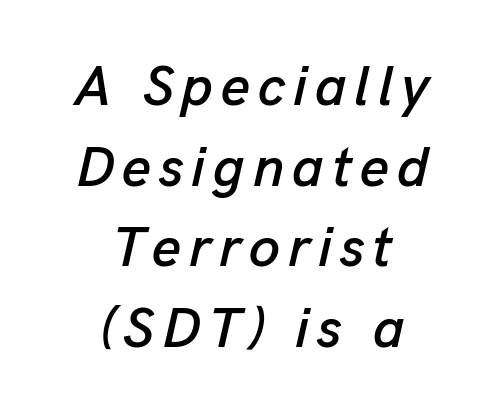
The image shows 56 px text type, italic (leaning right); set centered, normal line spacing (1.44x), not underlined; low stroke contrast and a medium x-height.
